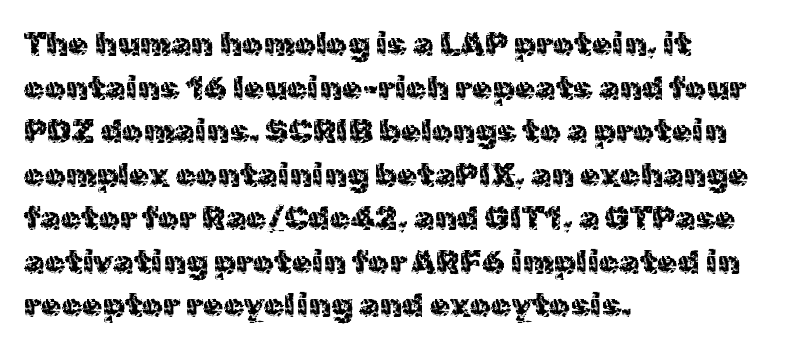
Q: Is the text bold? A: No.
Q: Is the text italic (slanted)? A: No, it is upright.
Q: Is the typeface a serif or a sans-serif typeface? A: Sans-serif.
Q: Is the text underlined? A: No.
Q: How is the paragraph aligned? A: Left-aligned.
Q: Is the spacing between letters normal or unusually wide? A: Normal.
Q: Is the spacing between lines tight, normal or loose? A: Normal.
Q: Width (condensed, normal, or wide)? A: Normal.
Q: x-height? A: Medium.
Q: Monospaced? A: No.
